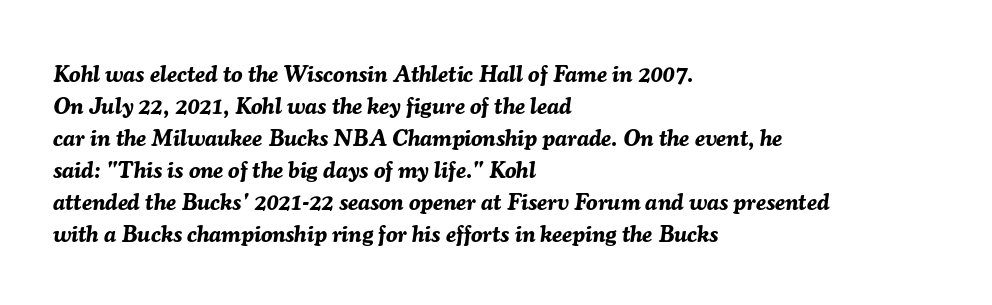
Leading matches the norm, producing a regular column. Just letters on the line, the space beneath them empty. What stands out about the letter spacing? Nothing — it is the standard amount. Italic: yes, the glyphs are oblique. Horizontally, the lines are justified to the leading edge only. Set as a true bold cut, around the 700 mark.
